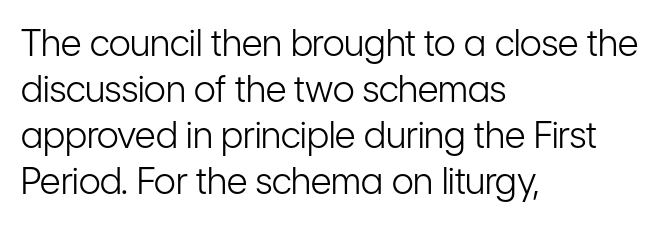
Q: Is the text bold? A: No.
Q: Is the text italic (slanted)? A: No, it is upright.
Q: Is the typeface a serif or a sans-serif typeface? A: Sans-serif.
Q: Is the text underlined? A: No.
Q: How is the paragraph aligned? A: Left-aligned.
Q: Is the spacing between letters normal or unusually wide? A: Normal.
Q: Is the spacing between lines tight, normal or loose? A: Normal.
Q: Width (condensed, normal, or wide)? A: Condensed.
Q: Stroke contrast? A: Low.
Q: x-height? A: Medium.
Q: Monospaced? A: No.
